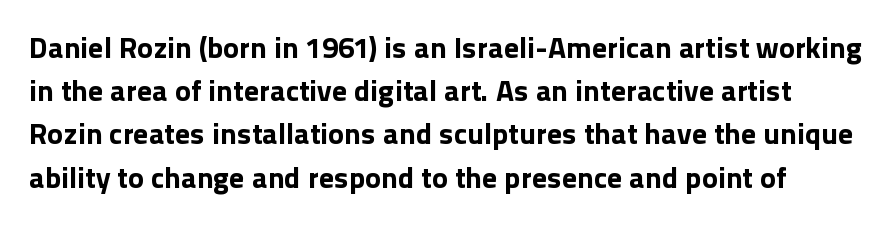
{"serif": "no", "italic": "no", "bold": "yes", "weight": "bold", "width": "normal", "x_height": "medium", "monospaced": "no", "underline": "no", "line_spacing": "normal", "line_spacing_ratio": 1.44, "letter_spacing": "normal", "letter_spacing_em": 0.0, "glyph_px": 30}
